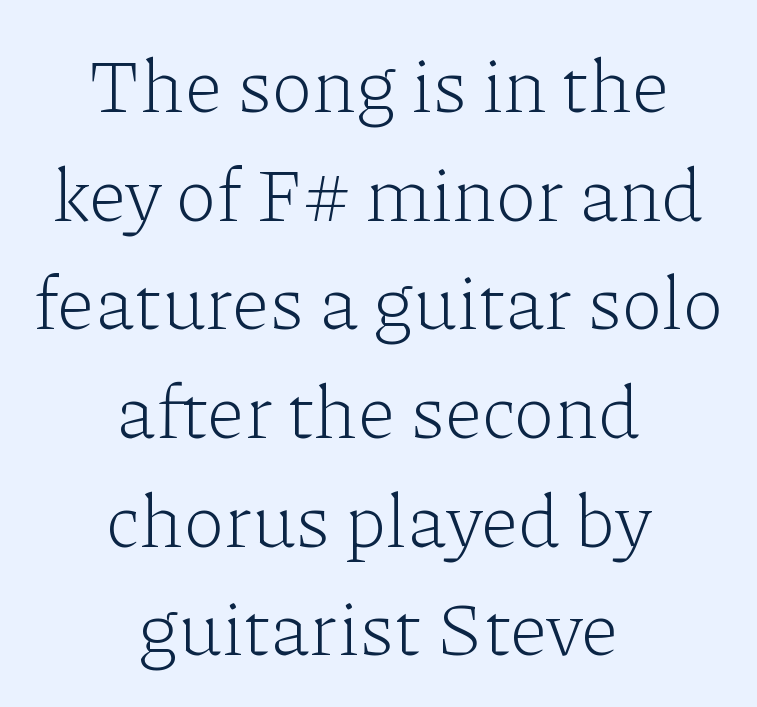
Q: Is the text bold? A: No.
Q: Is the text italic (slanted)? A: No, it is upright.
Q: Is the typeface a serif or a sans-serif typeface? A: Serif.
Q: Is the text underlined? A: No.
Q: How is the paragraph aligned? A: Centered.
Q: Is the spacing between letters normal or unusually wide? A: Normal.
Q: Is the spacing between lines tight, normal or loose? A: Normal.
Q: Width (condensed, normal, or wide)? A: Normal.
Q: Stroke contrast? A: Low.
Q: x-height? A: Medium.
Q: Monospaced? A: No.
